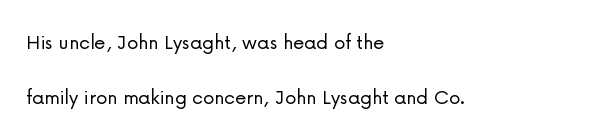
The typesetter chose a ragged-right arrangement here. When letters stand straight like this, we call the style roman or upright. Each stroke keeps to a modest, everyday thickness or less. The designer dialed line spacing up above the default. The passage shown is not underscored anywhere. Short note: letters normally spaced.
